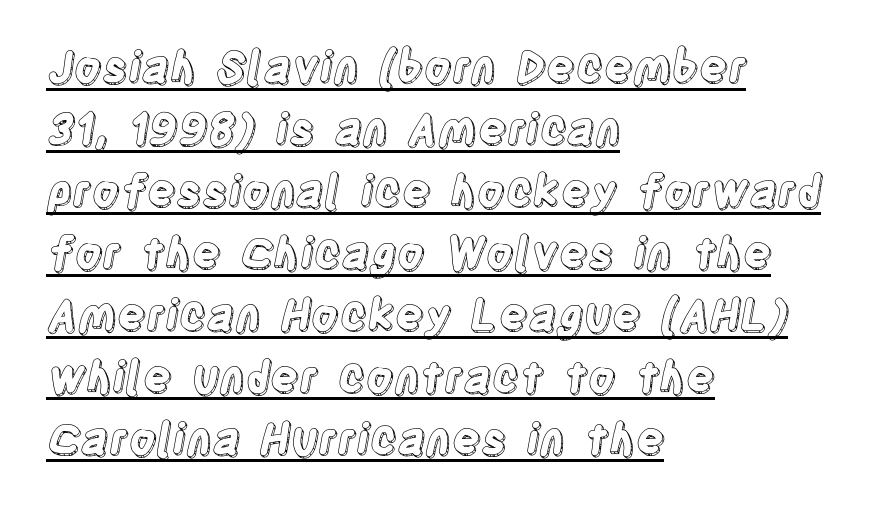
{"width": "condensed", "x_height": "large", "monospaced": "no", "underline": "yes", "align": "left", "line_spacing": "normal", "line_spacing_ratio": 1.44, "letter_spacing": "normal", "letter_spacing_em": 0.0, "glyph_px": 43}
